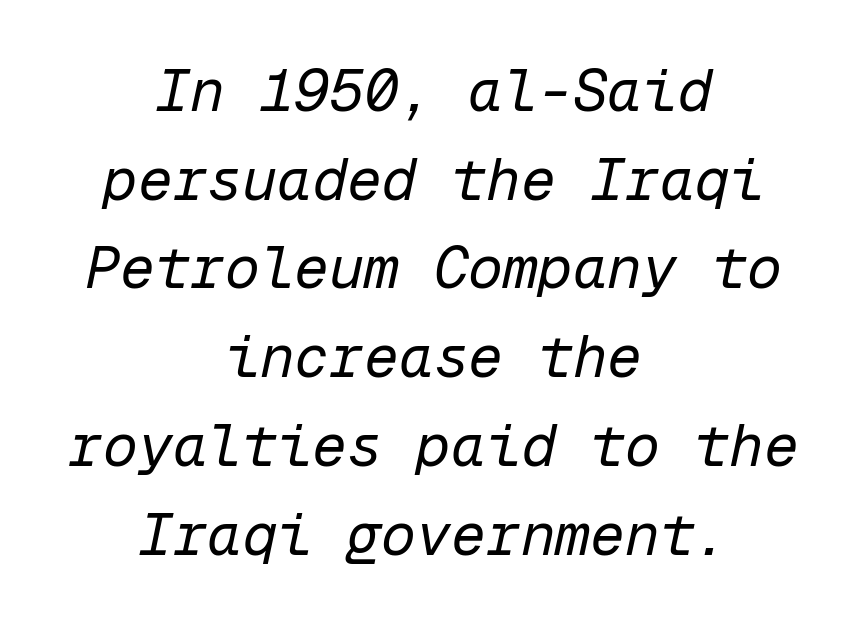
The image shows 58 px regular-weight type, italic (leaning right), monospaced; set centered, normal line spacing (1.53x), normal letter spacing, not underlined; low stroke contrast and a medium x-height.
